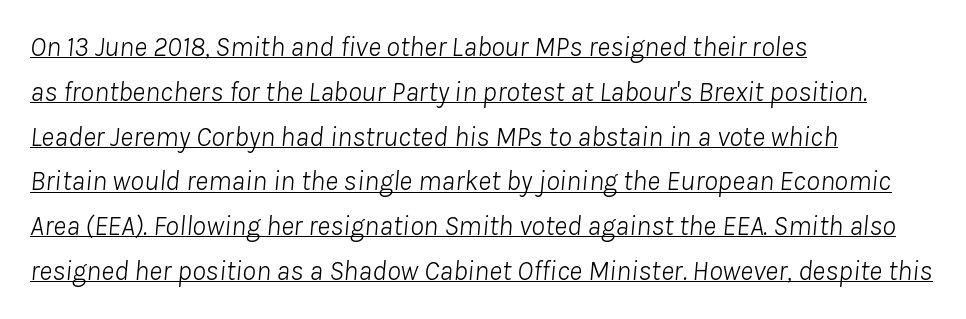
Leading matches the norm, producing a regular column. In designer terms, the underline attribute is active on this setting. This sample has the flowing, uneven cadence of proportional lettering. Spacing between characters is what you'd get straight out of the box. The weight would be labelled regular, book, light, or lighter still. The glyphs look as if they've been sheared to an angle.
